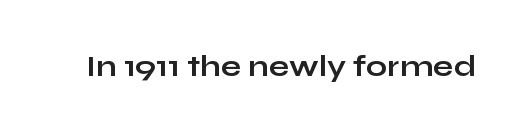
Q: Is the text bold? A: Yes.
Q: Is the text italic (slanted)? A: No, it is upright.
Q: Is the typeface a serif or a sans-serif typeface? A: Sans-serif.
Q: Is the text underlined? A: No.
Q: Is the spacing between letters normal or unusually wide? A: Normal.
Q: Width (condensed, normal, or wide)? A: Wide.
Q: Stroke contrast? A: Low.
Q: x-height? A: Medium.
Q: Monospaced? A: No.
